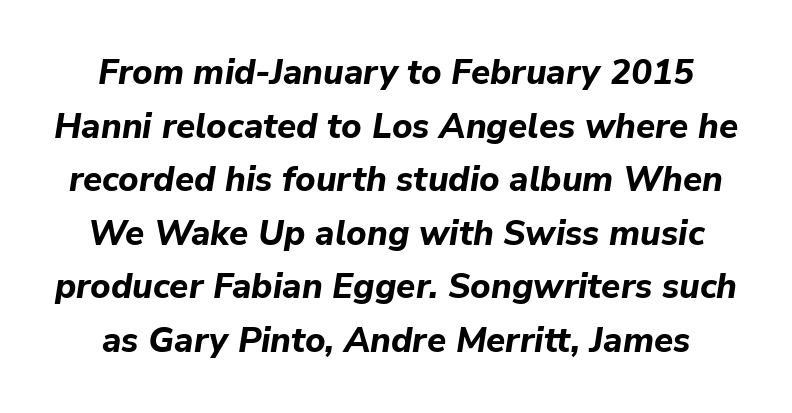
The image shows 35 px bold type, italic (leaning right); set normal line spacing (1.53x), normal letter spacing, not underlined; low stroke contrast and a medium x-height.
